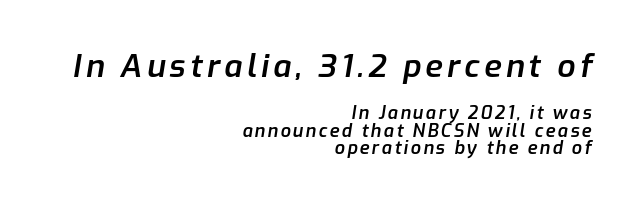
The image shows 32 px semibold type, italic (leaning right); set right-aligned, tight line spacing (0.96x), not underlined; the first (top) block is 1.78x larger; low stroke contrast and a medium x-height.
